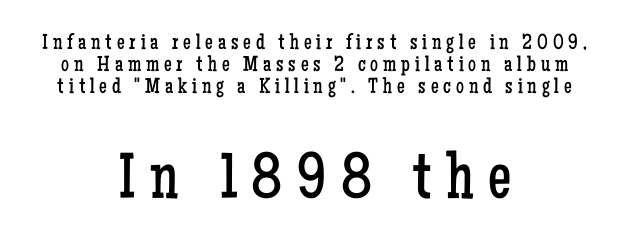
The image shows 66 px regular-weight, condensed serif type, upright; set centered, tight line spacing (0.99x), unusually wide letter spacing (+0.22 em), not underlined; the second (bottom) block is 3.0x larger; low stroke contrast and a medium x-height.
